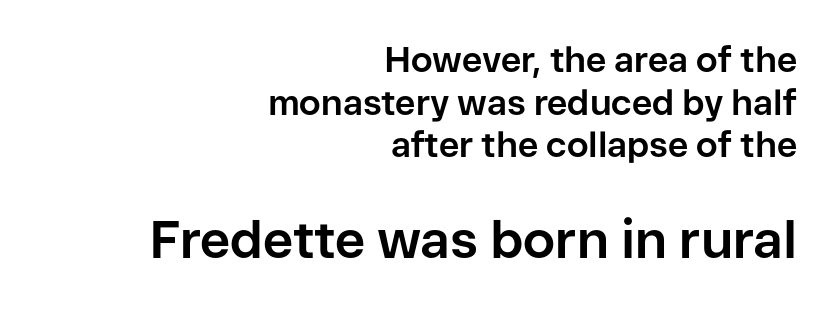
{"serif": "no", "italic": "no", "bold": "yes", "weight": "bold", "width": "normal", "stroke_contrast": "low", "x_height": "medium", "monospaced": "no", "underline": "no", "align": "right", "line_spacing_ratio": 1.22, "letter_spacing": "normal", "letter_spacing_em": 0.0, "larger_block": "second", "size_ratio": 1.49, "glyph_px": 52}
